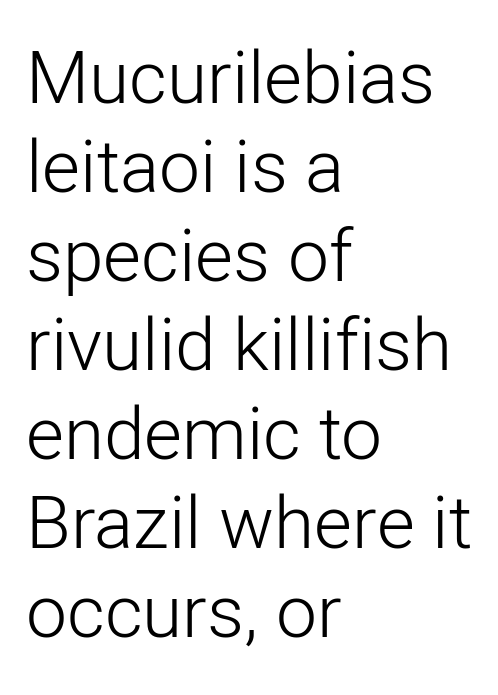
{"serif": "no", "italic": "no", "bold": "no", "weight": "light", "width": "normal", "stroke_contrast": "low", "x_height": "medium", "monospaced": "no", "underline": "no", "align": "left", "line_spacing_ratio": 1.22, "letter_spacing": "normal", "letter_spacing_em": 0.0, "glyph_px": 73}
